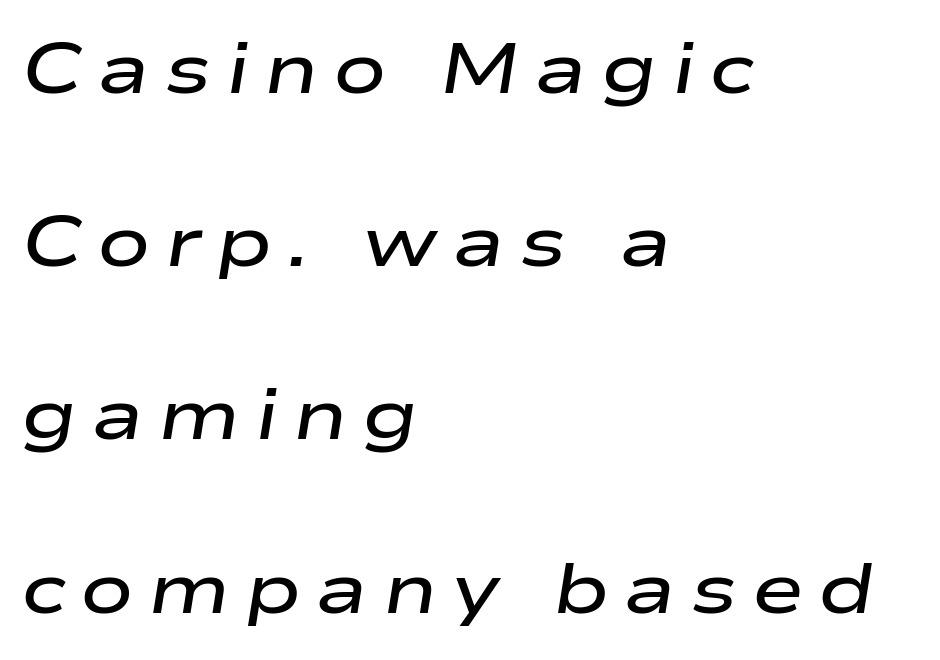
{"italic": "yes", "lean": "right", "slant_degrees": 9, "bold": "semi", "weight": "semibold", "width": "wide", "stroke_contrast": "low", "x_height": "medium", "monospaced": "no", "underline": "no", "align": "left", "line_spacing": "loose", "line_spacing_ratio": 2.44, "letter_spacing": "wide", "letter_spacing_em": 0.2, "glyph_px": 71}
